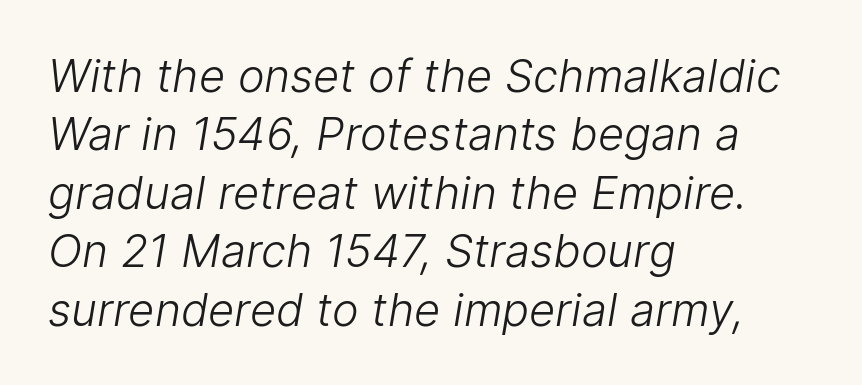
{"serif": "no", "bold": "no", "weight": "light", "width": "normal", "stroke_contrast": "low", "x_height": "medium", "monospaced": "no", "underline": "no", "align": "left", "line_spacing": "normal", "line_spacing_ratio": 1.3, "letter_spacing": "normal", "letter_spacing_em": 0.0, "glyph_px": 45}
